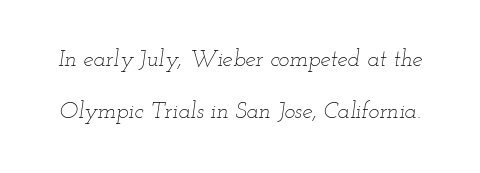
Q: Is the text bold? A: No.
Q: Is the text italic (slanted)? A: Yes, it leans right by about 12 degrees.
Q: Is the text underlined? A: No.
Q: Is the spacing between letters normal or unusually wide? A: Normal.
Q: Is the spacing between lines tight, normal or loose? A: Loose.
